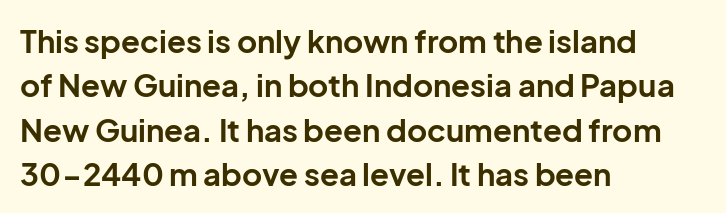
{"serif": "no", "italic": "no", "bold": "yes", "weight": "bold", "width": "normal", "stroke_contrast": "low", "x_height": "medium", "monospaced": "no", "underline": "no", "align": "left", "line_spacing": "normal", "line_spacing_ratio": 1.43, "letter_spacing": "normal", "letter_spacing_em": 0.0, "glyph_px": 31}
